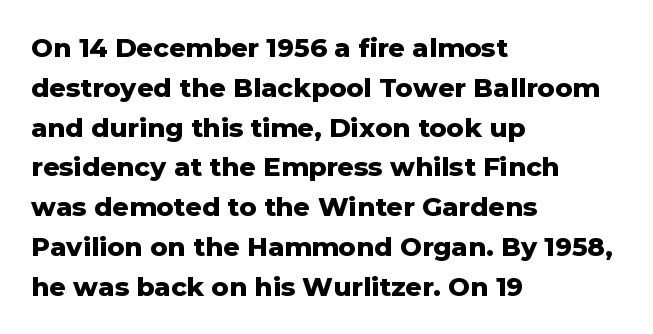
Plenty of ink on the page — the face is bold. Vertical spacing — default. Descenders hang freely into open space. All the whitespace from short lines collects on the right. This rendering leaves character spacing at its baseline value. Do the letters lean? They stand straight.
